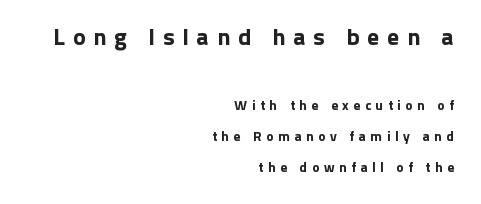
{"italic": "no", "underline": "no", "align": "right", "line_spacing": "loose", "line_spacing_ratio": 2.21, "letter_spacing": "wide", "letter_spacing_em": 0.32, "larger_block": "first", "size_ratio": 1.71, "glyph_px": 24}
